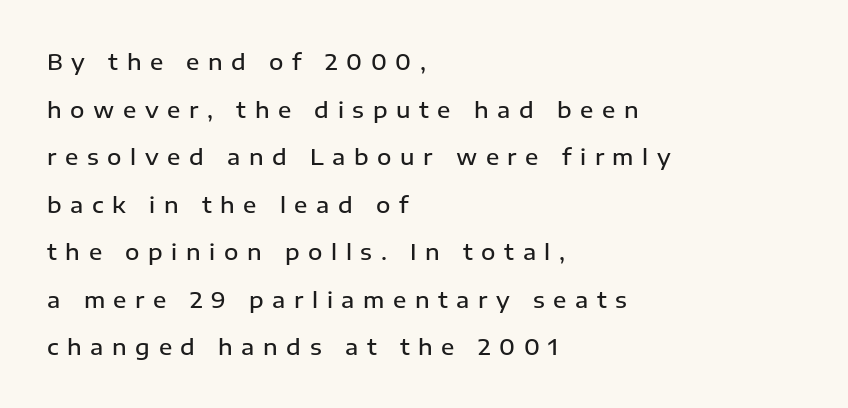
Q: Is the text bold? A: Semi-bold.
Q: Is the text italic (slanted)? A: No, it is upright.
Q: Is the text underlined? A: No.
Q: How is the paragraph aligned? A: Left-aligned.
Q: Is the spacing between letters normal or unusually wide? A: Unusually wide.
Q: Is the spacing between lines tight, normal or loose? A: Loose.
